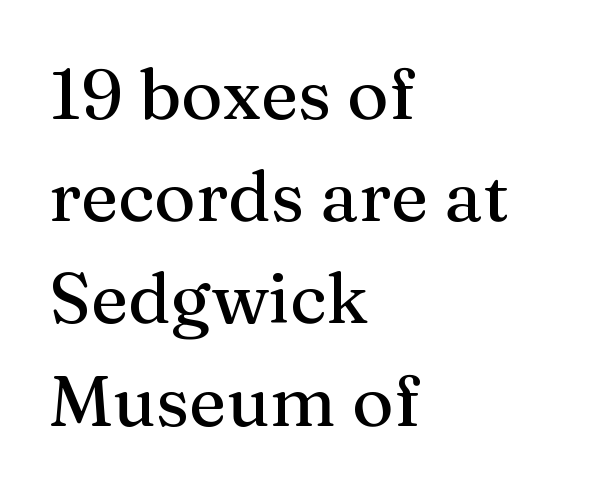
{"serif": "yes", "italic": "no", "width": "normal", "stroke_contrast": "medium", "x_height": "medium", "monospaced": "no", "underline": "no", "align": "left", "line_spacing": "normal", "line_spacing_ratio": 1.44, "letter_spacing": "normal", "letter_spacing_em": 0.0, "glyph_px": 71}
